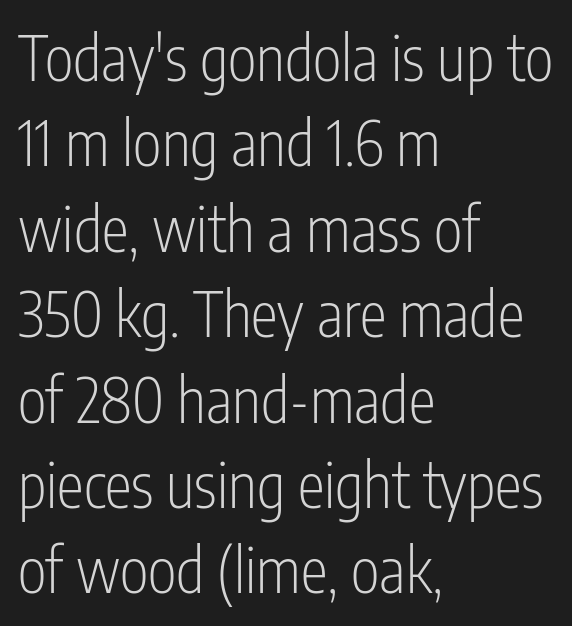
The image shows 61 px light, condensed sans-serif type, upright; set left-aligned, normal line spacing (1.4x), normal letter spacing, not underlined; low stroke contrast and a medium x-height.
